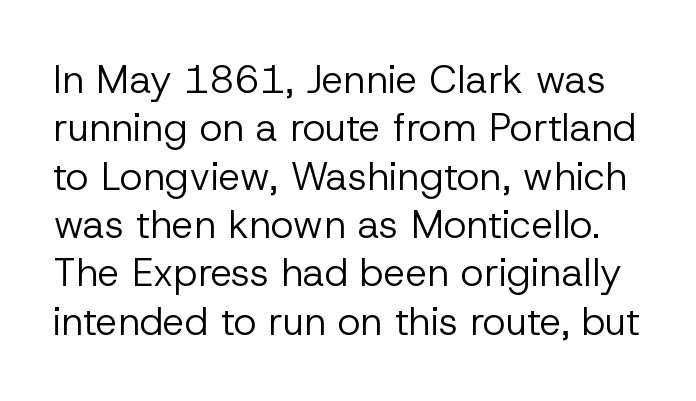
Weight: regular or lighter. Is this a fixed-width face? No — the glyphs have proportional, varying widths. No italicization has been applied; the sample stays upright. I'd call this a sans setting — the letters go barefoot. Words appear dense and cohesive because spacing is normal.
